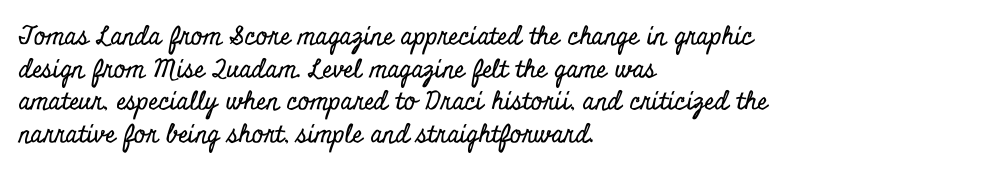
The tracking reads as untouched default to a designer's eye. Has an underline been added? It has not. Where is the straight margin? On the left. A typesetter would call this leading conventional body-copy spacing.
